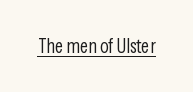
Between one letter and the next there's only the usual sliver of space. A roman cut, with each character standing at attention. The rendered words wear a rule along their underside. Heaviness? Minimal to ordinary, like unemphasized prose.
